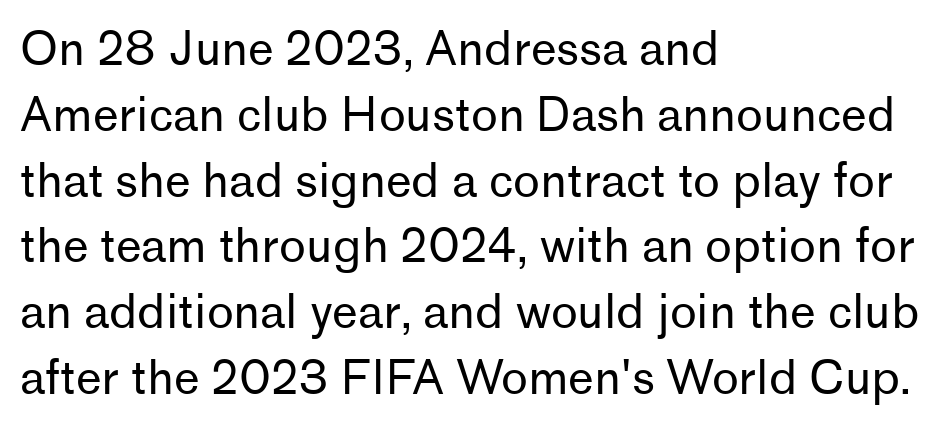
Glance below the letters and you will spot only blank space. Stroke mass is kept to a normal reading level or below. Proportional: the letters do not fall into vertical columns. The lines in this sample share a left origin and differ only in where they stop. Notice how the stems are strictly vertical — no italics here. This is sans-serif lettering, the kind often seen on screens and signage.
